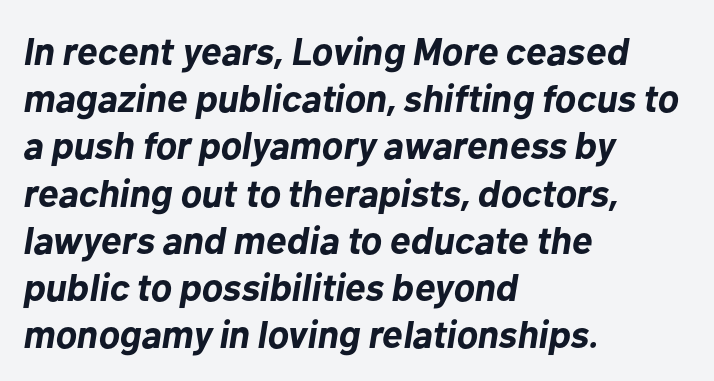
Q: Is the text bold? A: Yes.
Q: Is the text italic (slanted)? A: Yes, it leans right by about 10 degrees.
Q: Is the text underlined? A: No.
Q: How is the paragraph aligned? A: Left-aligned.
Q: Is the spacing between letters normal or unusually wide? A: Normal.
Q: Width (condensed, normal, or wide)? A: Normal.
Q: Stroke contrast? A: Low.
Q: x-height? A: Medium.
Q: Monospaced? A: No.
